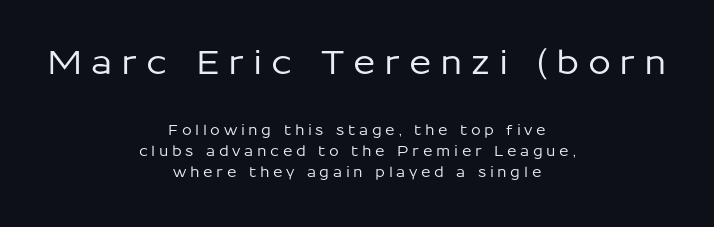
The lettering stays uniformly vertical, giving the passage a roman look. These two chunks differ in scale, with the top chunk taking the larger measure. Substantial extra tracking has been applied to these lines. The paragraph shown floats in the horizontal middle. Looks like regular typesetting: each glyph gets only the width it needs.
